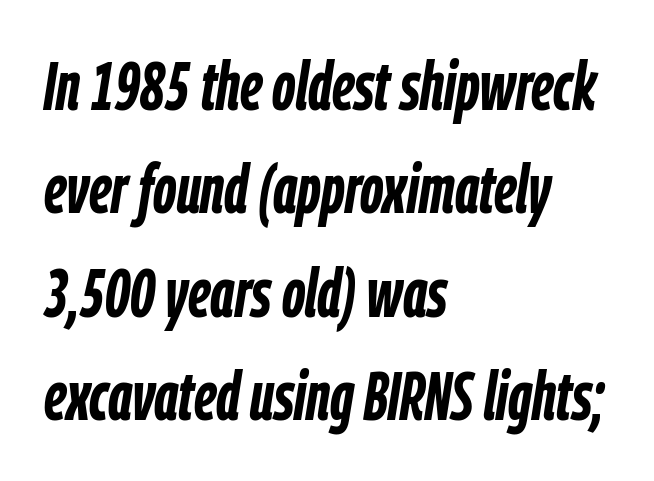
The image shows 68 px semibold, condensed type, italic (leaning right); set left-aligned, normal line spacing (1.52x), normal letter spacing, not underlined; low stroke contrast and a medium x-height.
